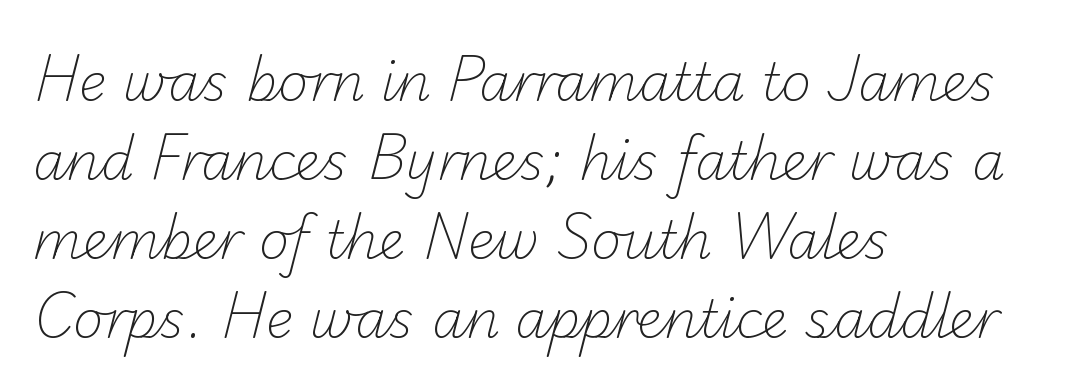
{"serif": "no", "bold": "no", "weight": "light", "width": "normal", "stroke_contrast": "low", "x_height": "small", "monospaced": "no", "underline": "no", "align": "left", "line_spacing": "normal", "line_spacing_ratio": 1.52, "letter_spacing": "normal", "letter_spacing_em": 0.0, "glyph_px": 52}
